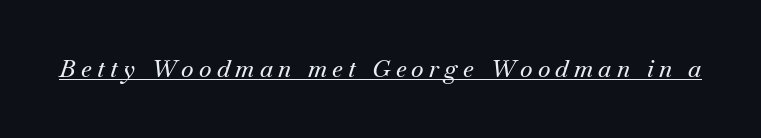
Caption: lettering with a line underneath. Compared with typical body copy, the letter spacing here is much looser. The face used here has a pronounced slope to its letters.
